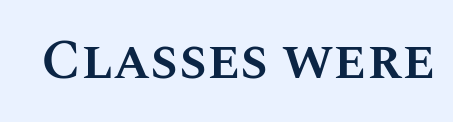
Q: Is the text bold? A: Semi-bold.
Q: Is the text italic (slanted)? A: No, it is upright.
Q: Is the text underlined? A: No.
Q: Is the spacing between letters normal or unusually wide? A: Normal.
Q: Width (condensed, normal, or wide)? A: Normal.
Q: Stroke contrast? A: Medium.
Q: x-height? A: Large.
Q: Monospaced? A: No.
